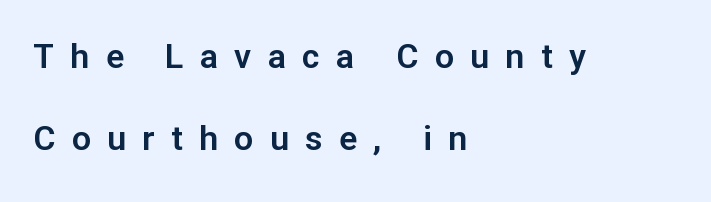
{"serif": "no", "italic": "no", "width": "normal", "stroke_contrast": "low", "x_height": "medium", "monospaced": "no", "underline": "no", "align": "left", "line_spacing": "loose", "line_spacing_ratio": 2.41, "letter_spacing": "wide", "letter_spacing_em": 0.48, "glyph_px": 34}
